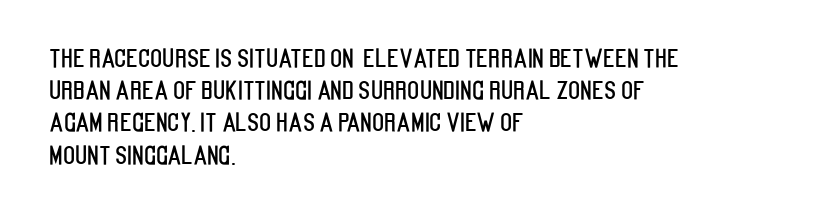
No italicization has been applied; the sample stays upright. This sample uses plain, unmodified letter spacing. Decoration check: the copy has no underline. The typesetter chose a ragged-right arrangement here. Interline gaps are of average width in this sample.
